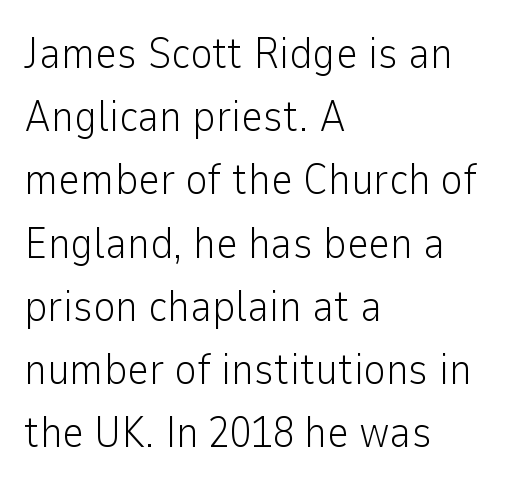
{"serif": "no", "italic": "no", "bold": "no", "weight": "light", "width": "normal", "stroke_contrast": "low", "x_height": "medium", "monospaced": "no", "underline": "no", "align": "left", "line_spacing": "normal", "line_spacing_ratio": 1.47, "letter_spacing": "normal", "letter_spacing_em": 0.0, "glyph_px": 43}
